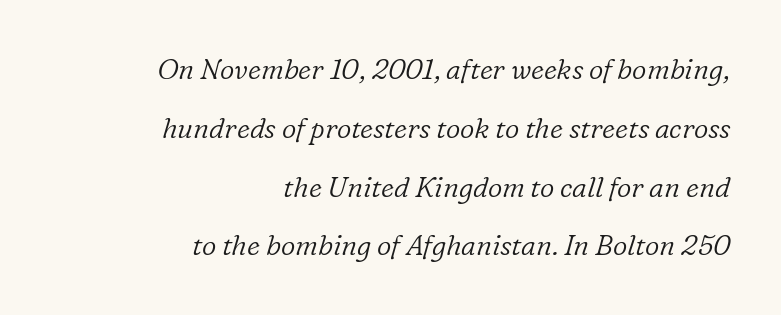
The image shows 28 px light serif type, italic (leaning right); set right-aligned, loose line spacing (2.1x), normal letter spacing, not underlined; low stroke contrast and a medium x-height.
